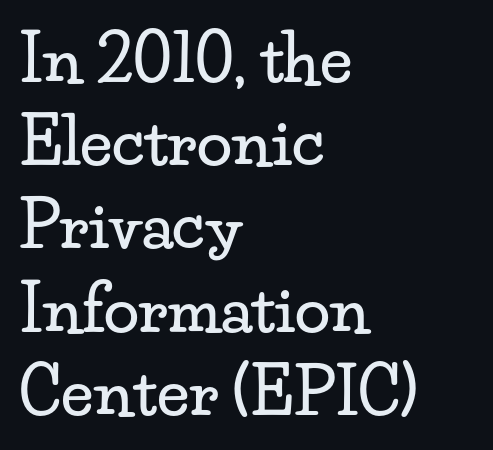
Q: Is the text italic (slanted)? A: No, it is upright.
Q: Is the typeface a serif or a sans-serif typeface? A: Serif.
Q: Is the text underlined? A: No.
Q: How is the paragraph aligned? A: Left-aligned.
Q: Is the spacing between letters normal or unusually wide? A: Normal.
Q: Is the spacing between lines tight, normal or loose? A: Normal.
Q: Width (condensed, normal, or wide)? A: Wide.
Q: Stroke contrast? A: Low.
Q: x-height? A: Small.
Q: Monospaced? A: No.
